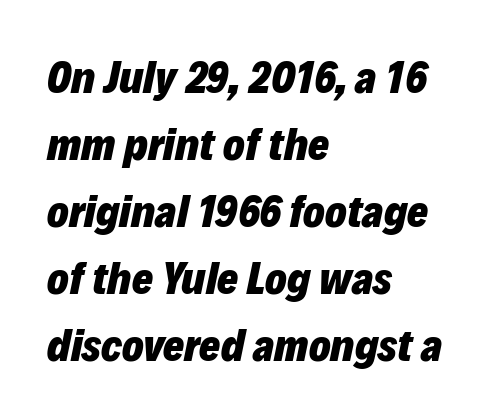
{"italic": "yes", "lean": "right", "slant_degrees": 12, "bold": "yes", "weight": "heavy", "width": "normal", "stroke_contrast": "low", "x_height": "medium", "monospaced": "no", "underline": "no", "align": "left", "line_spacing": "normal", "line_spacing_ratio": 1.49, "letter_spacing": "normal", "letter_spacing_em": 0.0, "glyph_px": 45}
